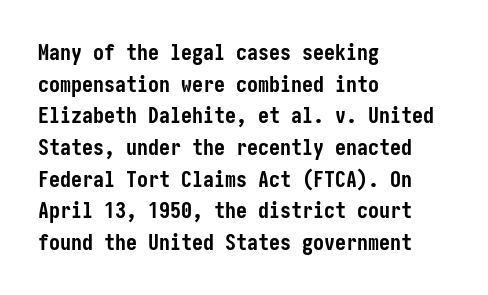
Q: Is the text bold? A: Yes.
Q: Is the text italic (slanted)? A: No, it is upright.
Q: Is the text underlined? A: No.
Q: How is the paragraph aligned? A: Left-aligned.
Q: Is the spacing between letters normal or unusually wide? A: Normal.
Q: Is the spacing between lines tight, normal or loose? A: Normal.
